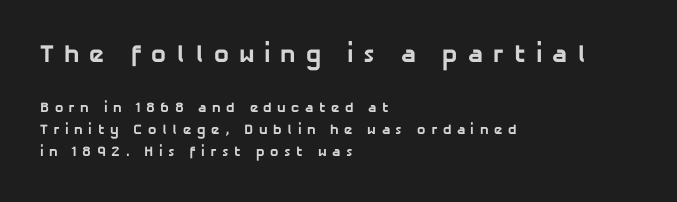
The image shows 25 px bold type; set left-aligned, normal line spacing (1.59x), unusually wide letter spacing (+0.39 em), not underlined; the first (top) block is 1.79x larger.
